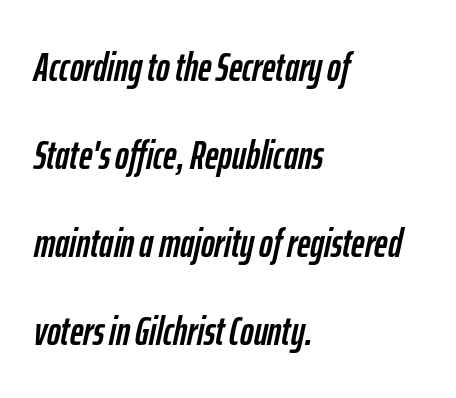
Compared with typical paragraphs, the rows here are farther apart. Do the characters align in a grid? No, the font is proportional. Line beginnings align vertically; line endings do not. The text carries the slant typical of an italic or oblique font.
